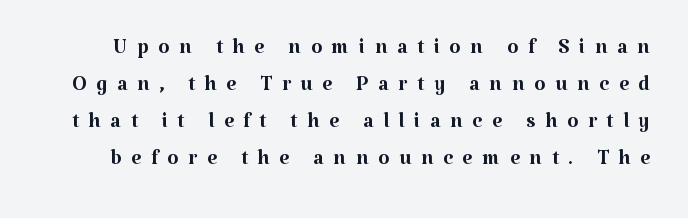
{"serif": "yes", "italic": "no", "bold": "no", "weight": "regular", "width": "normal", "stroke_contrast": "medium", "x_height": "medium", "monospaced": "no", "underline": "no", "line_spacing": "normal", "line_spacing_ratio": 1.28, "letter_spacing": "wide", "letter_spacing_em": 0.33, "glyph_px": 29}
